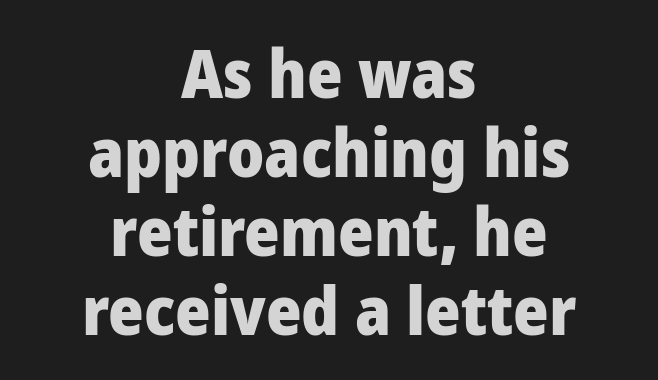
Strokes here are thick enough to call this a true bold. The foot of each line stays bare and open. The font's upright variant was chosen for this text. The compositor balanced each line on the midline. These lines are rendered in a variable-pitch font. Examine the stroke ends and you'll find no serifs.
